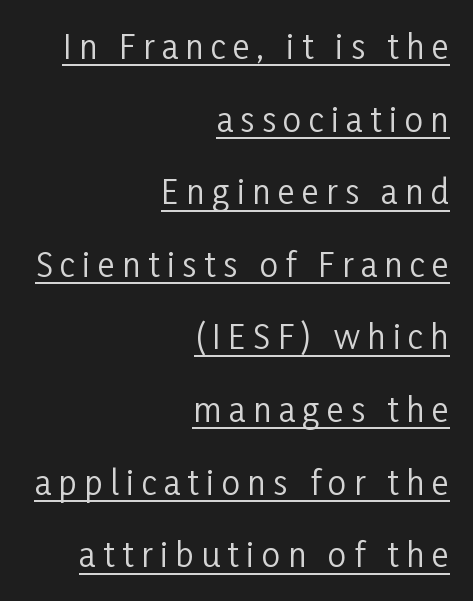
The image shows 33 px regular-weight, condensed sans-serif type, upright; set right-aligned, loose line spacing (2.2x), unusually wide letter spacing (+0.22 em), underlined; low stroke contrast and a medium x-height.
